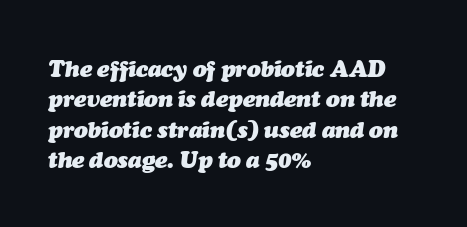
The image shows 23 px bold type, italic (leaning right); set left-aligned, normal line spacing (1.32x), normal letter spacing, not underlined.
